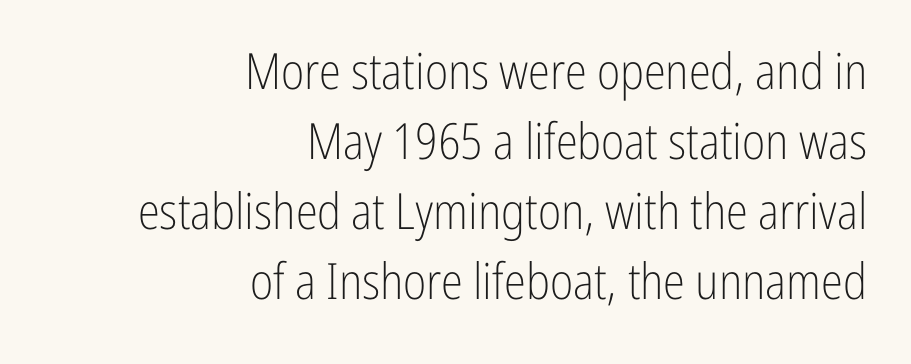
{"serif": "no", "italic": "no", "bold": "no", "weight": "light", "width": "condensed", "stroke_contrast": "low", "x_height": "medium", "monospaced": "no", "underline": "no", "align": "right", "line_spacing": "normal", "line_spacing_ratio": 1.4, "letter_spacing": "normal", "letter_spacing_em": 0.0, "glyph_px": 50}
